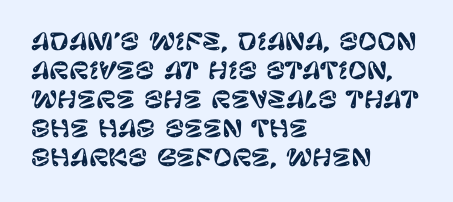
Q: Is the text italic (slanted)? A: Yes.
Q: Is the text underlined? A: No.
Q: How is the paragraph aligned? A: Left-aligned.
Q: Is the spacing between letters normal or unusually wide? A: Normal.
Q: Is the spacing between lines tight, normal or loose? A: Normal.
